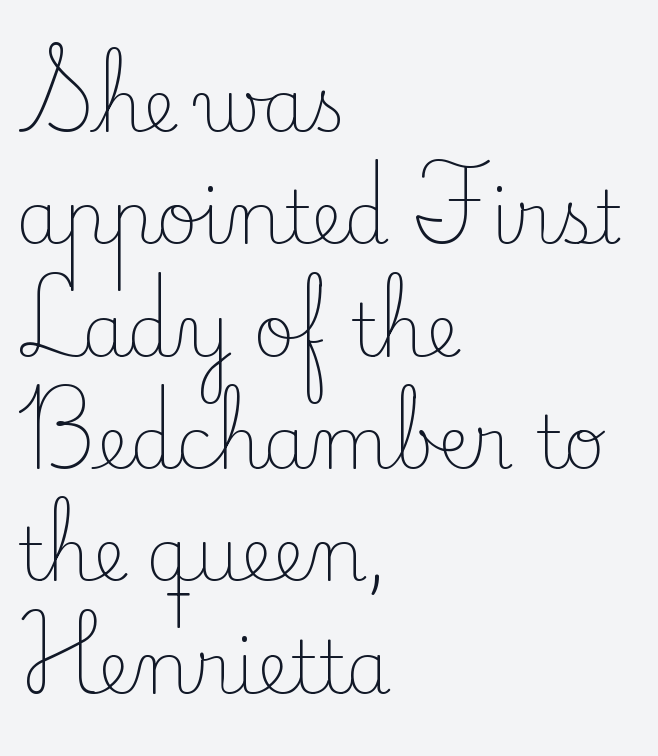
Nope, not italic — everything's standing straight. Are there feet on the stems? There are — it's a serif. The passage shown is not underscored anywhere. Each letter keeps its own natural width here, so spacing adapts to shape. A typesetter would call this zero additional tracking.
